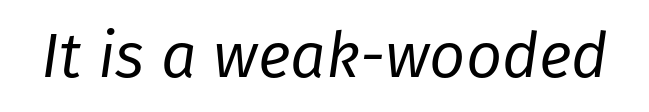
The image shows 63 px regular-weight type, italic (leaning right); set normal letter spacing, not underlined; low stroke contrast and a medium x-height.
